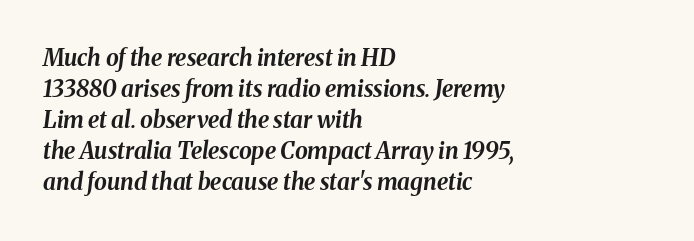
Notice how the stems are inclined rather than vertical — that's the hallmark of italics. The ragged edge is on the right, which tells us the setting is flush left. Descender tails drop into unmarked territory. The glyphs have the mass of a bold cut. Letter spacing: default. Notice how descenders clear the ascenders below comfortably — that's standard leading.
